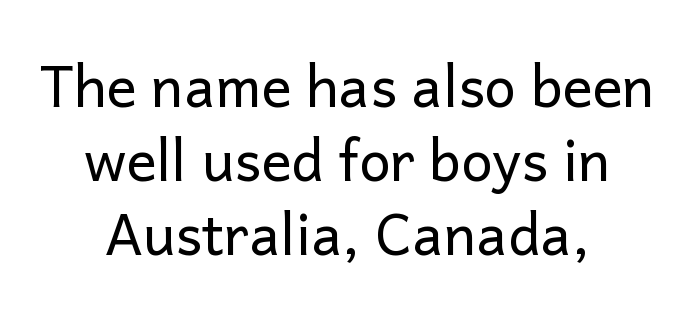
{"serif": "no", "italic": "no", "bold": "no", "weight": "regular", "width": "normal", "stroke_contrast": "low", "x_height": "medium", "monospaced": "no", "underline": "no", "align": "center", "line_spacing": "normal", "line_spacing_ratio": 1.32, "letter_spacing": "normal", "letter_spacing_em": 0.0, "glyph_px": 56}
